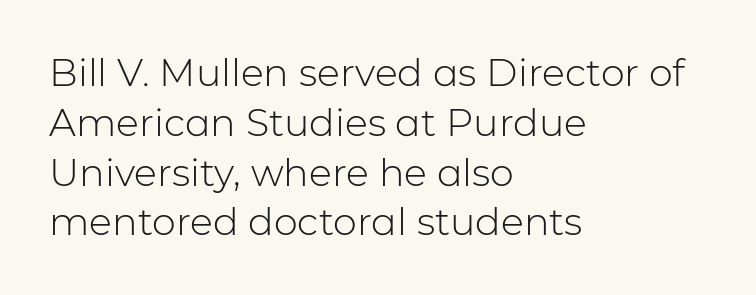
{"serif": "no", "italic": "no", "bold": "no", "weight": "light", "width": "normal", "stroke_contrast": "low", "x_height": "medium", "monospaced": "no", "underline": "no", "align": "left", "line_spacing": "normal", "line_spacing_ratio": 1.31, "letter_spacing": "normal", "letter_spacing_em": 0.0, "glyph_px": 38}
